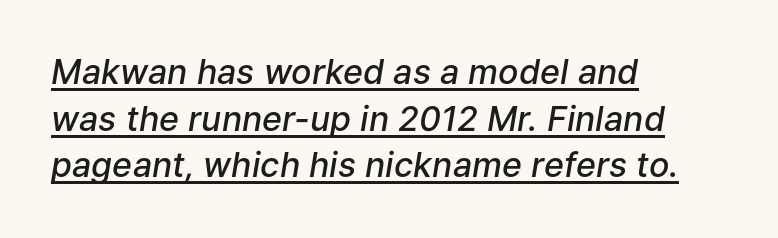
The image shows 34 px semibold type, italic (leaning right); set left-aligned, normal line spacing (1.37x), normal letter spacing, underlined; low stroke contrast and a medium x-height.
